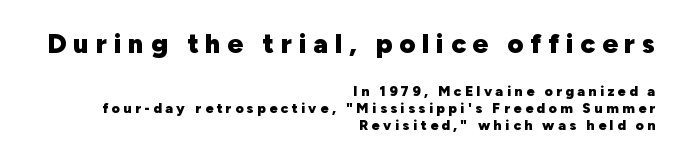
Only glyphs here, with clear space below each row. The type sits square on the baseline with zero lean. Honestly, the letter spacing is so wide it's the main thing you notice. Compared with a flush-left layout, this one pins lines to the opposite, right side. Students, this is bold: see how much ink each stroke carries. The first block has been scaled up relative to the second.
